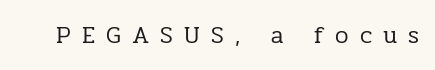
{"italic": "no", "bold": "no", "underline": "no", "letter_spacing": "wide", "letter_spacing_em": 0.46, "glyph_px": 24}
